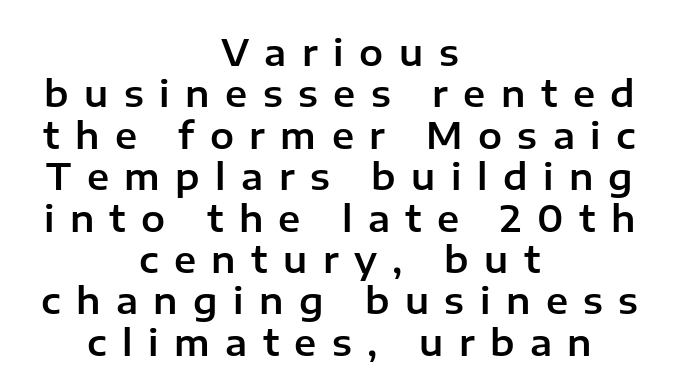
Q: Is the text italic (slanted)? A: No, it is upright.
Q: Is the typeface a serif or a sans-serif typeface? A: Sans-serif.
Q: Is the text underlined? A: No.
Q: How is the paragraph aligned? A: Centered.
Q: Is the spacing between letters normal or unusually wide? A: Unusually wide.
Q: Is the spacing between lines tight, normal or loose? A: Tight.
Q: Width (condensed, normal, or wide)? A: Normal.
Q: Stroke contrast? A: Low.
Q: x-height? A: Medium.
Q: Monospaced? A: No.
